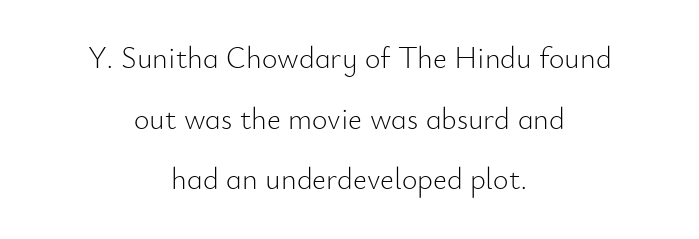
Lines of text with bare space underneath. Each letter's strokes conclude bluntly, with no projecting serifs. Does extra space separate the letters? No, they use regular spacing. Horizontal alignment here is central, giving a formal, balanced look.
